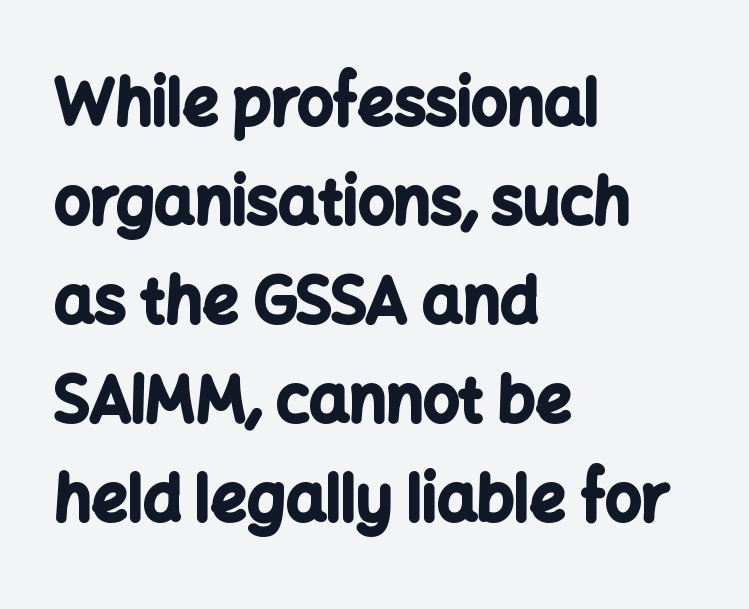
Q: Is the text bold? A: Yes.
Q: Is the text italic (slanted)? A: No, it is upright.
Q: Is the typeface a serif or a sans-serif typeface? A: Sans-serif.
Q: Is the text underlined? A: No.
Q: How is the paragraph aligned? A: Left-aligned.
Q: Is the spacing between letters normal or unusually wide? A: Normal.
Q: Is the spacing between lines tight, normal or loose? A: Normal.
Q: Width (condensed, normal, or wide)? A: Normal.
Q: Stroke contrast? A: Low.
Q: x-height? A: Medium.
Q: Monospaced? A: No.
